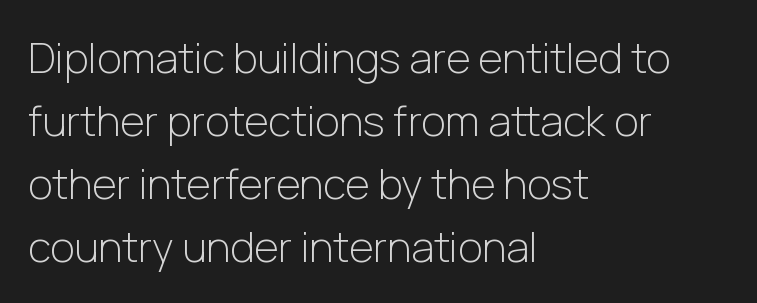
Q: Is the text bold? A: No.
Q: Is the text italic (slanted)? A: No, it is upright.
Q: Is the typeface a serif or a sans-serif typeface? A: Sans-serif.
Q: Is the text underlined? A: No.
Q: How is the paragraph aligned? A: Left-aligned.
Q: Is the spacing between letters normal or unusually wide? A: Normal.
Q: Is the spacing between lines tight, normal or loose? A: Normal.
Q: Width (condensed, normal, or wide)? A: Normal.
Q: Stroke contrast? A: Low.
Q: x-height? A: Medium.
Q: Monospaced? A: No.
